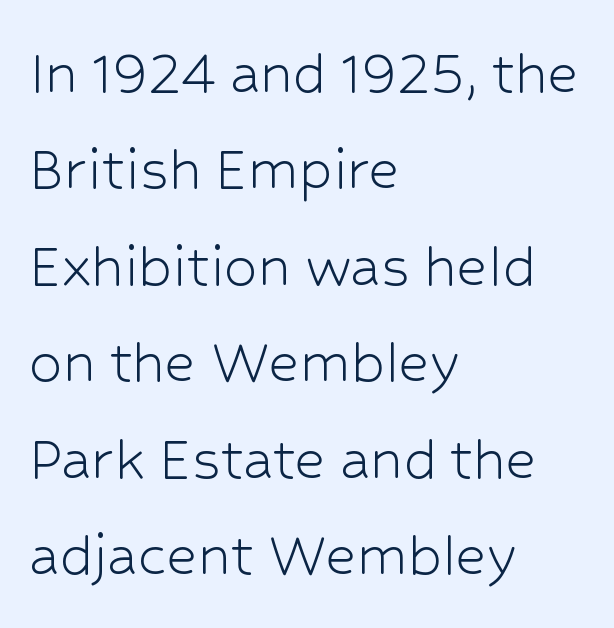
Letters rest on an invisible, unmarked baseline. Posture: vertical. Summary of weight: not heavy and not bold. Here the designer chose a conventional face with non-uniform glyph widths.
